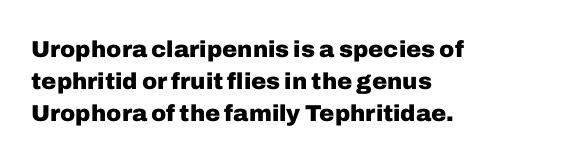
{"italic": "no", "bold": "yes", "underline": "no", "align": "left", "line_spacing": "normal", "line_spacing_ratio": 1.4, "letter_spacing": "normal", "letter_spacing_em": 0.0, "glyph_px": 23}
